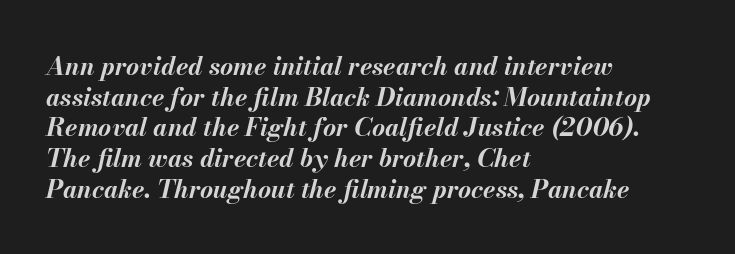
Yep, that's italic — everything's leaning. Summary of weight: heavy, a full bold. In terms of letterspacing, this is plain default setting. Line starts are locked; line ends wander. Only glyphs here, with clear space below each row.
